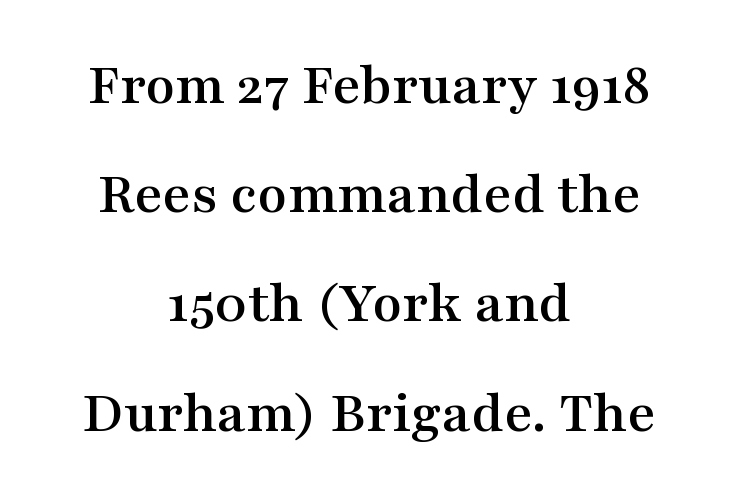
{"serif": "yes", "italic": "no", "width": "wide", "stroke_contrast": "medium", "x_height": "medium", "monospaced": "no", "underline": "no", "align": "center", "line_spacing_ratio": 1.79, "letter_spacing": "normal", "letter_spacing_em": 0.0, "glyph_px": 61}
